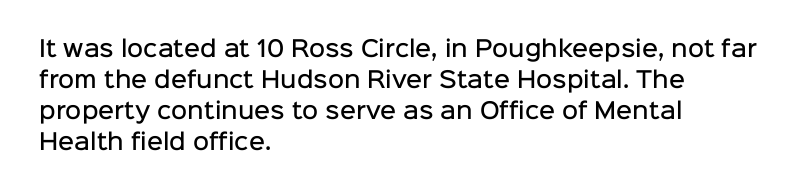
{"italic": "no", "bold": "semi", "underline": "no", "align": "left", "line_spacing": "normal", "line_spacing_ratio": 1.41, "letter_spacing": "normal", "letter_spacing_em": 0.0, "glyph_px": 22}
